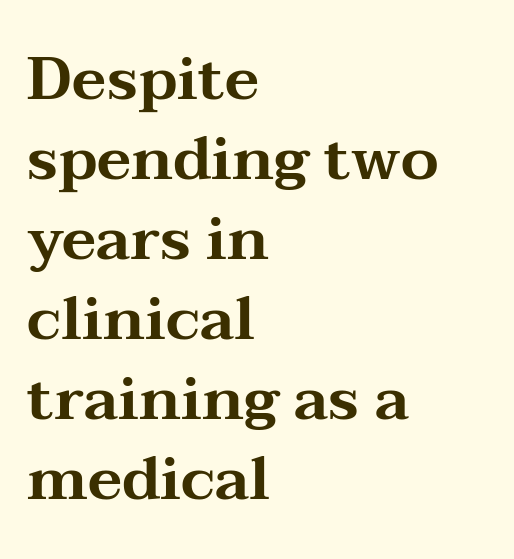
{"serif": "yes", "italic": "no", "width": "wide", "stroke_contrast": "medium", "x_height": "medium", "monospaced": "no", "underline": "no", "align": "left", "line_spacing": "normal", "line_spacing_ratio": 1.31, "letter_spacing": "normal", "letter_spacing_em": 0.0, "glyph_px": 61}
